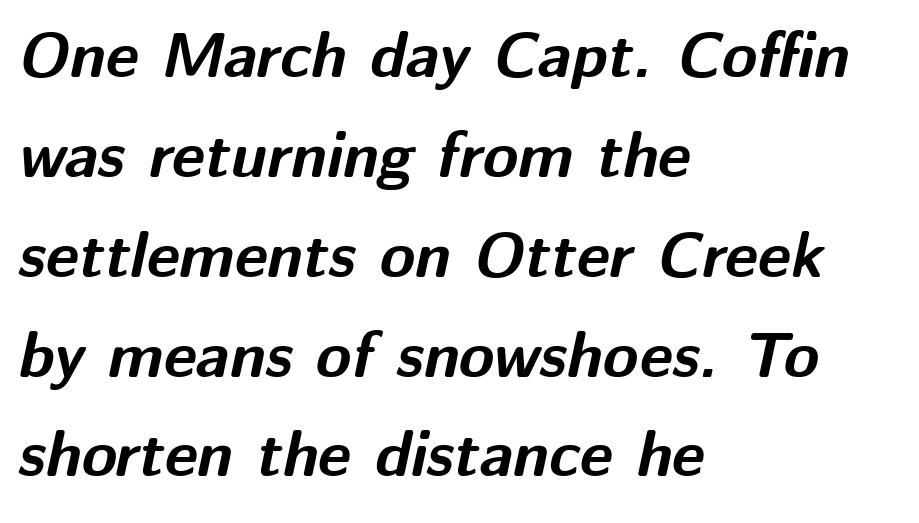
The lines are quadded left. Each glyph is drawn with heavy, bold strokes. Style check: oblique. Characters follow at the spacing the type designer built in. The passage shown is typed in a proportional face where columns would drift.
